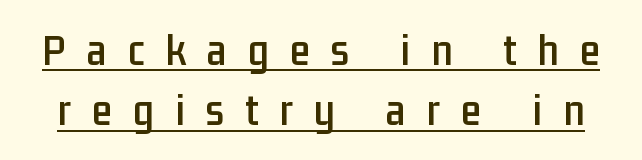
{"serif": "no", "italic": "no", "width": "condensed", "stroke_contrast": "low", "x_height": "medium", "monospaced": "no", "underline": "yes", "line_spacing": "normal", "line_spacing_ratio": 1.31, "letter_spacing": "wide", "letter_spacing_em": 0.46, "glyph_px": 46}
